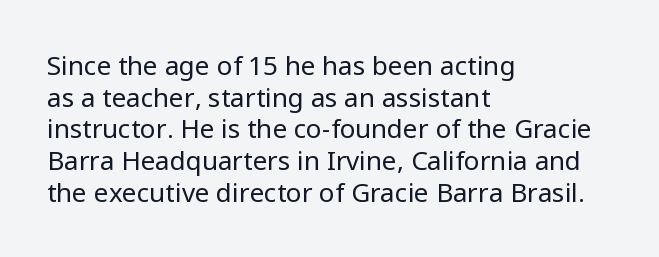
Nope, not italic — everything's standing straight. The font is comparable to plain body text, perhaps lighter. Inter-character spacing is left at the font's built-in metrics. The zone under the glyphs is completely vacant. These lines are set flush left with a ragged right edge.
